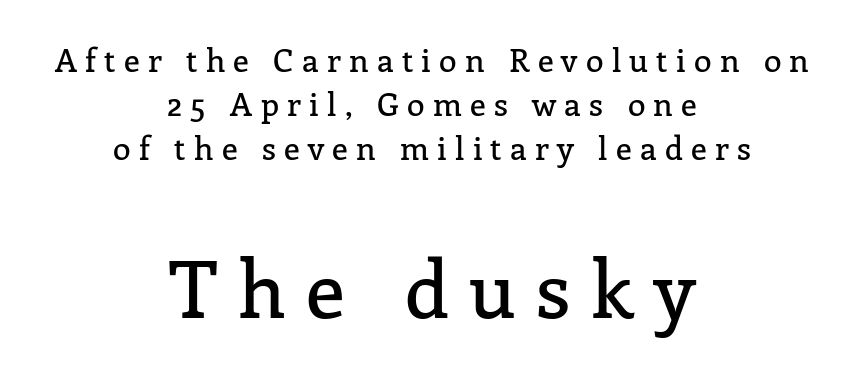
Each letter keeps its own natural width here, so spacing adapts to shape. Reading down the block, each line starts at a different indent, mirrored at its end. The face used here appears at its bigger size in the lower chunk. These lines were composed using upright roman letters. The letters are spread apart with noticeably loose tracking.
